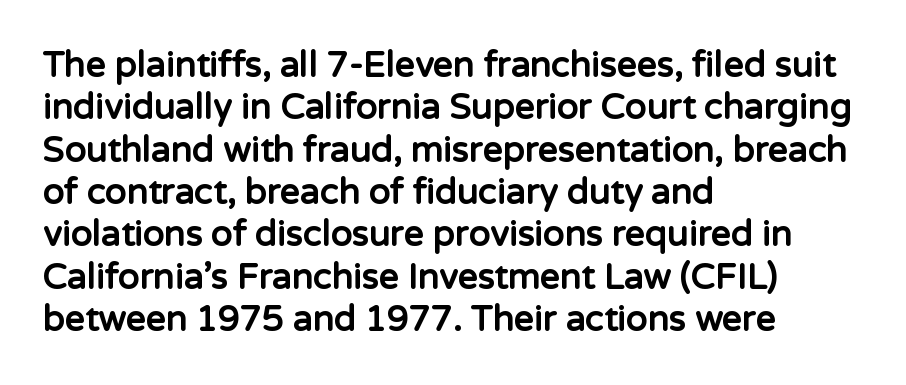
Q: Is the text bold? A: Yes.
Q: Is the text italic (slanted)? A: No, it is upright.
Q: Is the typeface a serif or a sans-serif typeface? A: Sans-serif.
Q: Is the text underlined? A: No.
Q: How is the paragraph aligned? A: Left-aligned.
Q: Is the spacing between letters normal or unusually wide? A: Normal.
Q: Width (condensed, normal, or wide)? A: Normal.
Q: Stroke contrast? A: Low.
Q: x-height? A: Medium.
Q: Monospaced? A: No.
